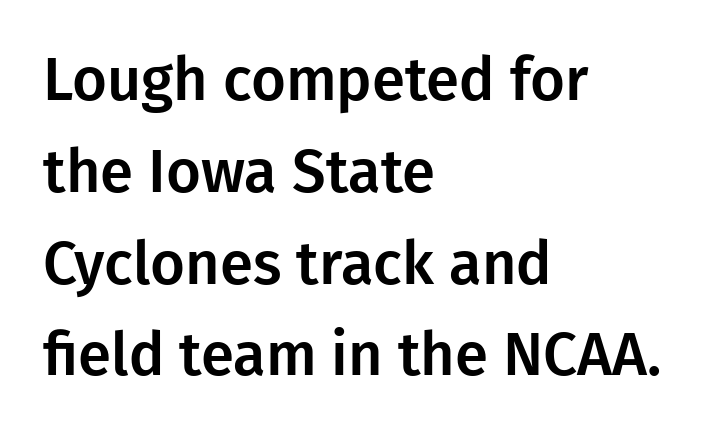
The image shows 60 px sans-serif type, upright; set left-aligned, normal line spacing (1.53x), normal letter spacing, not underlined; low stroke contrast and a medium x-height.
